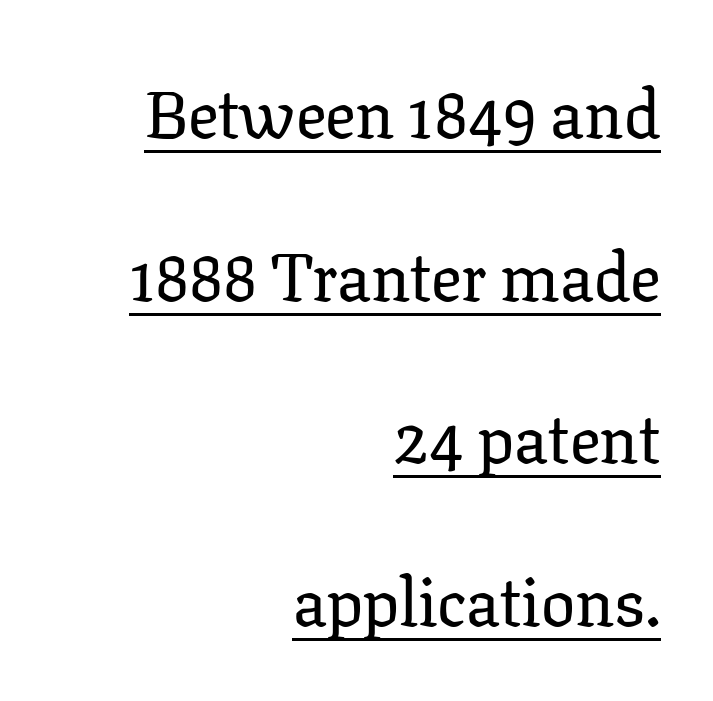
The image shows 68 px serif type, upright; set right-aligned, loose line spacing (2.39x), normal letter spacing, underlined; low stroke contrast and a medium x-height.
